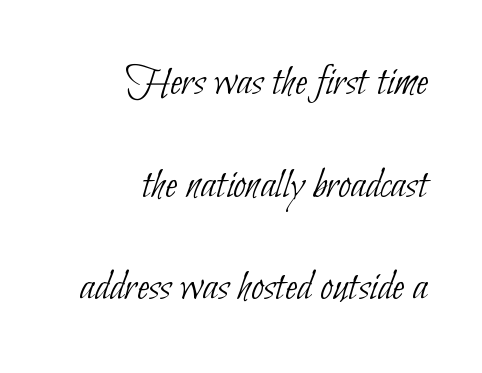
There is no visible air inserted between adjacent glyphs. The glyphs are unaccompanied by any horizontal stroke below them. The face used here is a sans, in the tradition of grotesques and geometrics. You could fit nearly another row in the gap between these rows. Note the varied advance widths — an 'i' is clearly narrower than an 'm'.
